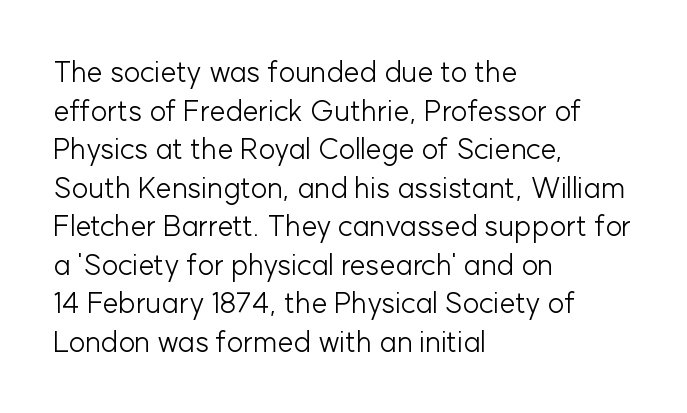
Leading matches the norm, producing a regular column. No chunkiness to these letters — they're not bold. Style check: upright. The rendering uses natural spacing where letterforms have individual widths.
